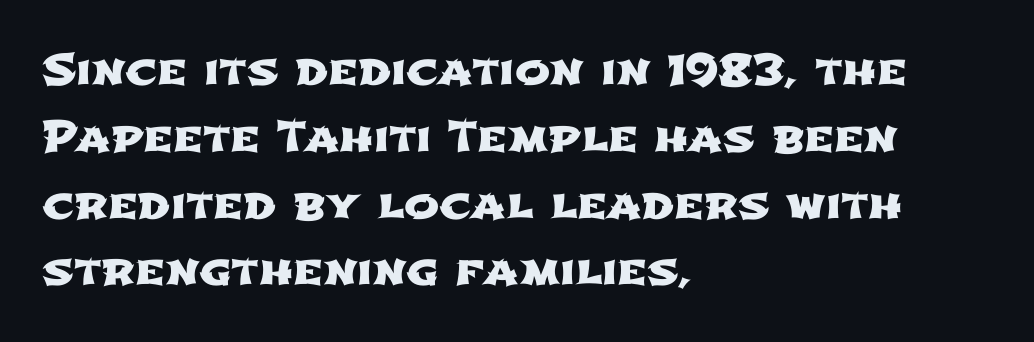
The image shows 42 px wide sans-serif type; set left-aligned, normal line spacing (1.59x), normal letter spacing, not underlined; low stroke contrast and a medium x-height.
